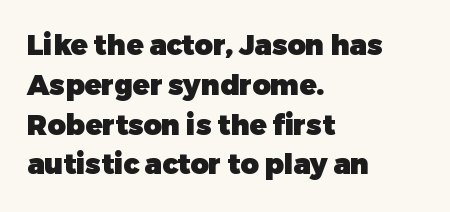
The image shows 28 px heavy sans-serif type, upright; set left-aligned, normal line spacing (1.42x), normal letter spacing, not underlined; low stroke contrast and a medium x-height.
